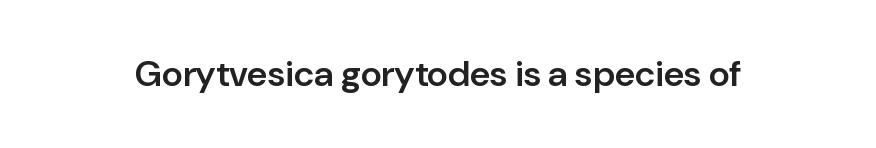
Q: Is the text bold? A: Semi-bold.
Q: Is the text italic (slanted)? A: No, it is upright.
Q: Is the typeface a serif or a sans-serif typeface? A: Sans-serif.
Q: Is the text underlined? A: No.
Q: Is the spacing between letters normal or unusually wide? A: Normal.
Q: Width (condensed, normal, or wide)? A: Normal.
Q: Stroke contrast? A: Low.
Q: x-height? A: Medium.
Q: Monospaced? A: No.
